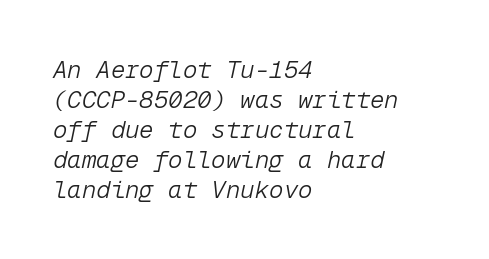
Q: Is the text bold? A: No.
Q: Is the text italic (slanted)? A: Yes, it leans right by about 12 degrees.
Q: Is the text underlined? A: No.
Q: How is the paragraph aligned? A: Left-aligned.
Q: Is the spacing between letters normal or unusually wide? A: Normal.
Q: Is the spacing between lines tight, normal or loose? A: Normal.
